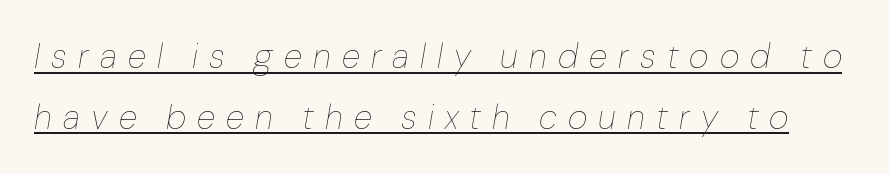
The image shows 34 px thin type, italic (leaning right); set line spacing 1.78x, unusually wide letter spacing (+0.33 em), underlined; low stroke contrast and a medium x-height.
